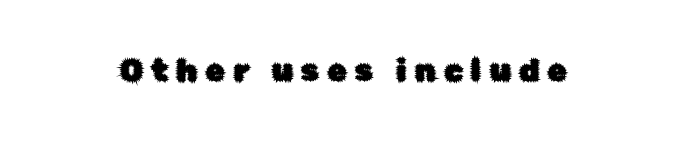
Q: Is the text italic (slanted)? A: No, it is upright.
Q: Is the typeface a serif or a sans-serif typeface? A: Sans-serif.
Q: Is the text underlined? A: No.
Q: Is the spacing between letters normal or unusually wide? A: Unusually wide.
Q: Width (condensed, normal, or wide)? A: Normal.
Q: Stroke contrast? A: Low.
Q: x-height? A: Medium.
Q: Monospaced? A: No.
